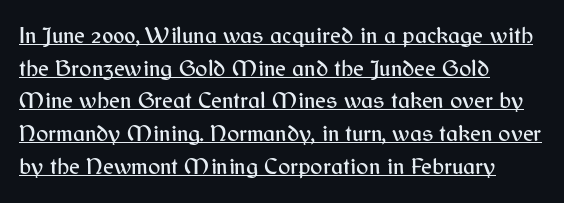
Layout note: lines flush left. Normally led — the rows are evenly, conventionally spaced. Short note: letters normally spaced. No italicization has been applied; the sample stays upright. A continuous stroke trails under the words, as in a hyperlink.
